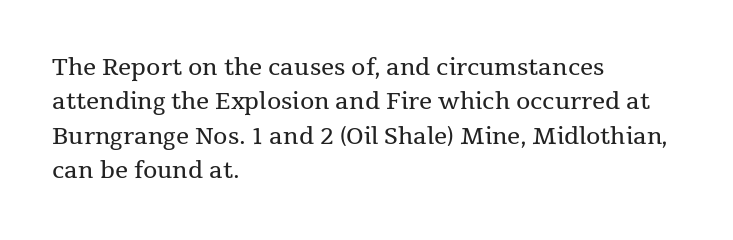
Q: Is the text bold? A: No.
Q: Is the text italic (slanted)? A: No, it is upright.
Q: Is the text underlined? A: No.
Q: How is the paragraph aligned? A: Left-aligned.
Q: Is the spacing between letters normal or unusually wide? A: Normal.
Q: Is the spacing between lines tight, normal or loose? A: Normal.
